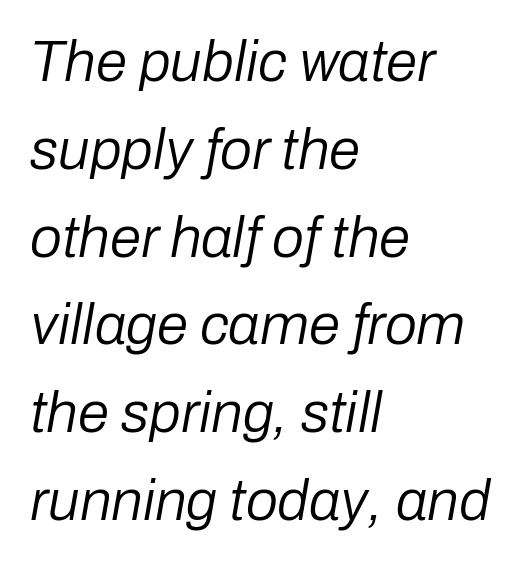
Is the stroke heavy? The answer is a plain regular-or-lighter. The space beneath each line is pristine and unruled. Leftover space on each line is placed entirely after the last word. This sample uses plain, unmodified letter spacing. Rows of type keep a routine distance in the vertical direction.
